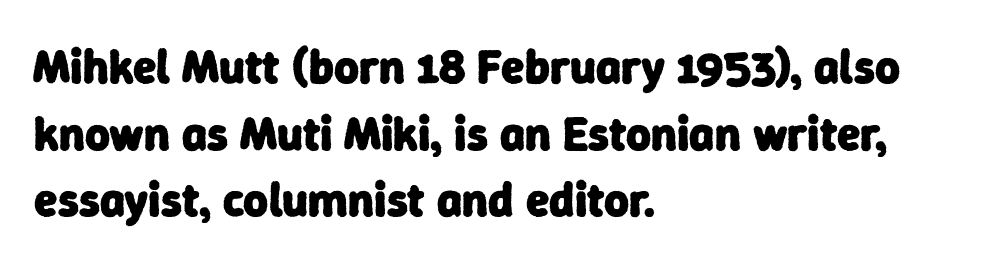
Unlike a traditional serif, this face leaves its strokes unadorned. Interline gaps are of average width in this sample. Plenty of ink on the page — the face is bold. Line starts are locked; line ends wander. Is this a fixed-width face? No — the glyphs have proportional, varying widths.
